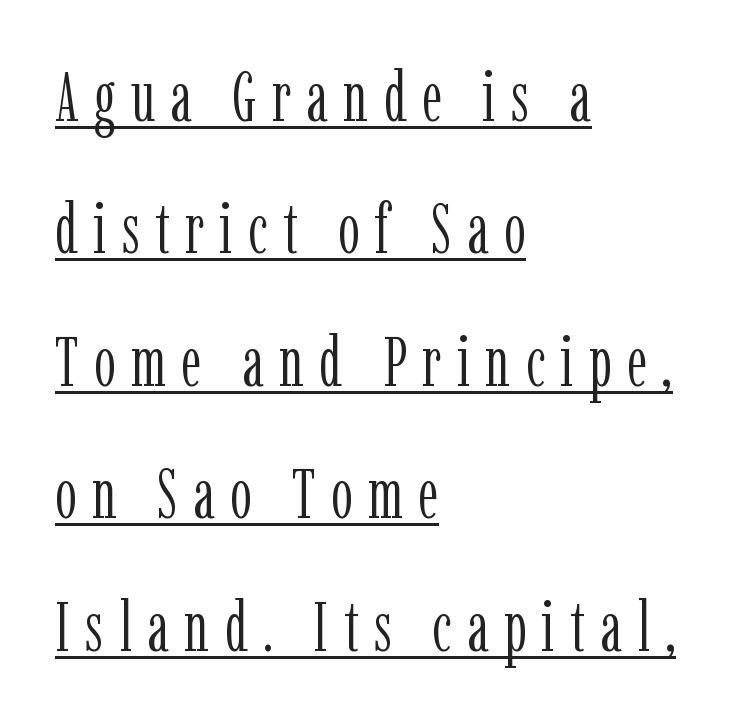
The letters advance in unequal steps, a hallmark of proportional type. The rendering shows small feet on the letterforms — a serif design. The horizontal fit of the characters is loose and conspicuously gappy. No heavy texture on the line: the type isn't bold.
